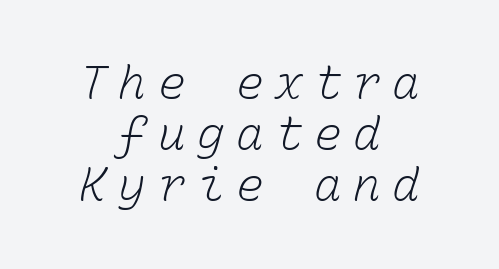
Q: Is the text bold? A: No.
Q: Is the text underlined? A: No.
Q: How is the paragraph aligned? A: Centered.
Q: Is the spacing between letters normal or unusually wide? A: Unusually wide.
Q: Is the spacing between lines tight, normal or loose? A: Tight.
Q: Width (condensed, normal, or wide)? A: Normal.
Q: Stroke contrast? A: Low.
Q: x-height? A: Medium.
Q: Monospaced? A: Yes.
